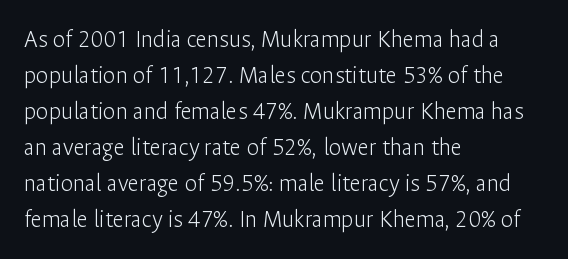
The rendering anchors every line to the left-hand side. Words appear dense and cohesive because spacing is normal. Does the leading feel generous? No, just average. A quiet, ordinary-to-light weight characterises the typeface.
